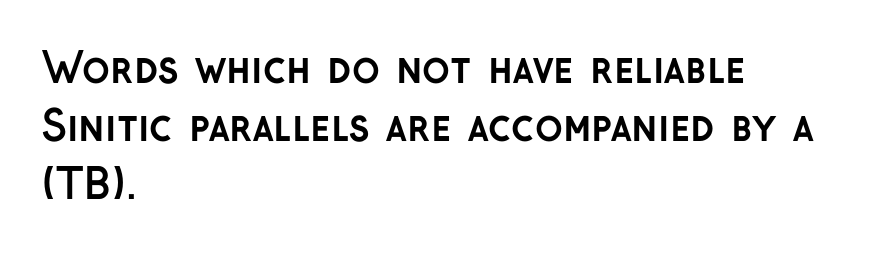
The glyphs are unaccompanied by any horizontal stroke below them. Evenly set lines give the paragraph a standard silhouette. Line beginnings align vertically; line endings do not. A full-strength bold gives these letters their thick strokes. Every character sits straight up, as roman type does.
